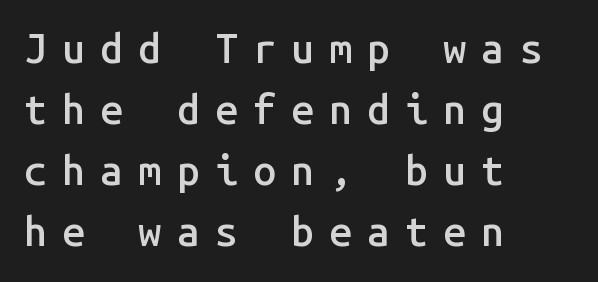
Q: Is the text bold? A: Semi-bold.
Q: Is the text italic (slanted)? A: No, it is upright.
Q: Is the typeface a serif or a sans-serif typeface? A: Sans-serif.
Q: Is the text underlined? A: No.
Q: How is the paragraph aligned? A: Left-aligned.
Q: Is the spacing between letters normal or unusually wide? A: Unusually wide.
Q: Is the spacing between lines tight, normal or loose? A: Normal.
Q: Width (condensed, normal, or wide)? A: Normal.
Q: Stroke contrast? A: Low.
Q: x-height? A: Medium.
Q: Monospaced? A: Yes.
